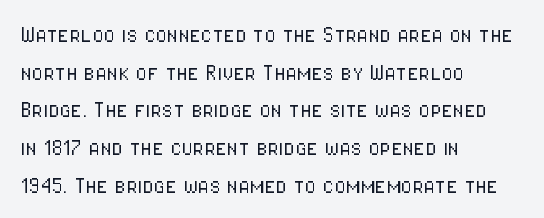
This sample is left-justified, so line endings fall wherever the words run out. Short note: letters normally spaced. These lines were composed using upright roman letters. Nothing heavy about these letters — not bold at all. The glyphs are unaccompanied by any horizontal stroke below them. Quick note: interline space is typical.
